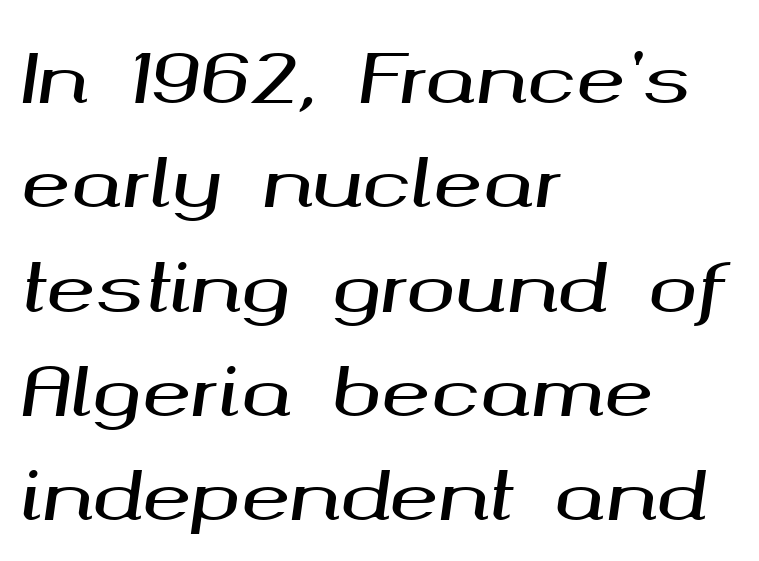
{"italic": "yes", "lean": "right", "slant_degrees": 8, "width": "wide", "stroke_contrast": "medium", "x_height": "medium", "monospaced": "no", "underline": "no", "align": "left", "line_spacing": "normal", "line_spacing_ratio": 1.58, "letter_spacing": "normal", "letter_spacing_em": 0.0, "glyph_px": 66}
